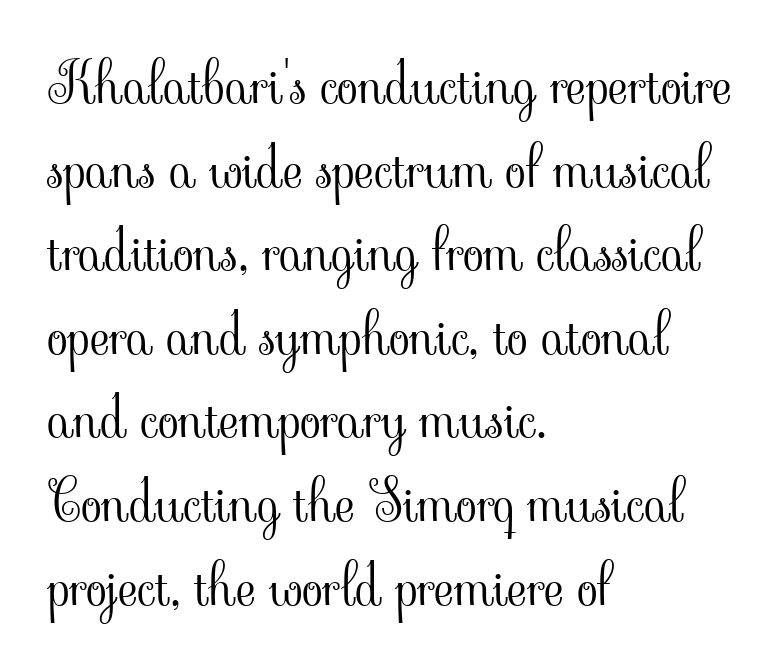
Plain, unruled lines of type. Compared with a typical body face, this is equally light or lighter still. Every row of glyphs begins at an identical x-position on the left. Vertically, the passage feels balanced, rows spaced as you'd expect.
